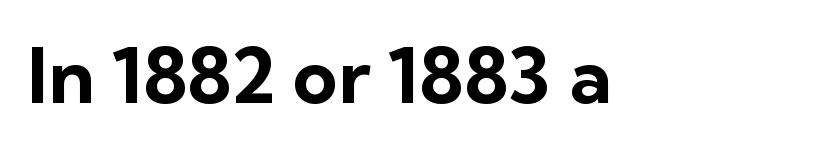
The tracking reads as untouched default to a designer's eye. The typeface chosen for these lines omits serifs. Looks like regular typesetting: each glyph gets only the width it needs. Set as a true bold cut, around the 700 mark.
